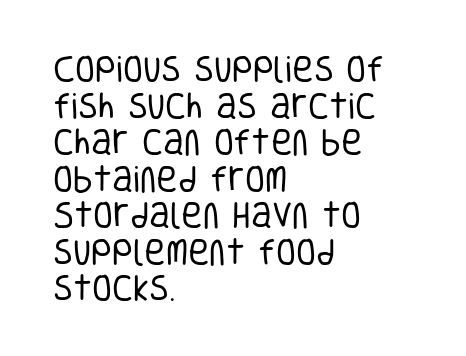
Whoever set this chose a conventional vertical rhythm. The text block is weighted toward the left margin, trailing off unevenly rightward. In terms of letterform style, serifs are entirely absent. Compared with typical body copy, the letter spacing here is the same. The words here are not underlined. Character widths vary here, with narrow letters taking less room than wide ones.
